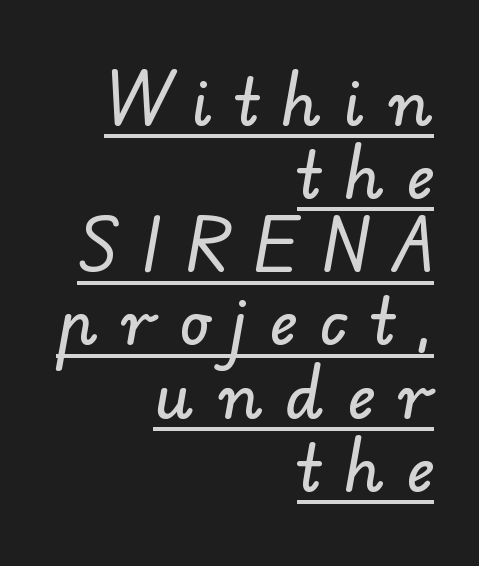
Do the characters align in a grid? No, the font is proportional. Caption: multi-line text, flush right, ragged left. Each word looks stretched out because of the extra space between its letters. The rendering uses the underline text-decoration. The face used here is a sans, in the tradition of grotesques and geometrics.
